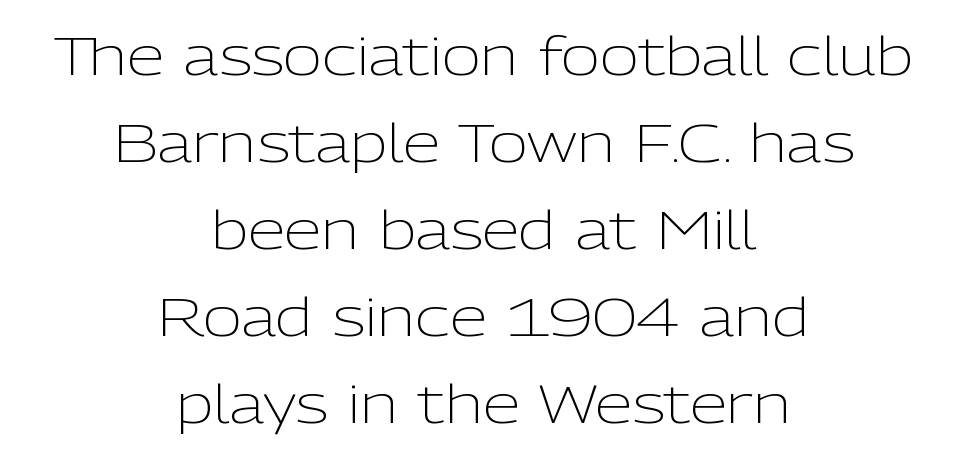
Q: Is the text bold? A: No.
Q: Is the text italic (slanted)? A: No, it is upright.
Q: Is the typeface a serif or a sans-serif typeface? A: Sans-serif.
Q: Is the text underlined? A: No.
Q: How is the paragraph aligned? A: Centered.
Q: Is the spacing between letters normal or unusually wide? A: Normal.
Q: Is the spacing between lines tight, normal or loose? A: Normal.
Q: Width (condensed, normal, or wide)? A: Normal.
Q: Stroke contrast? A: Low.
Q: x-height? A: Medium.
Q: Monospaced? A: No.
